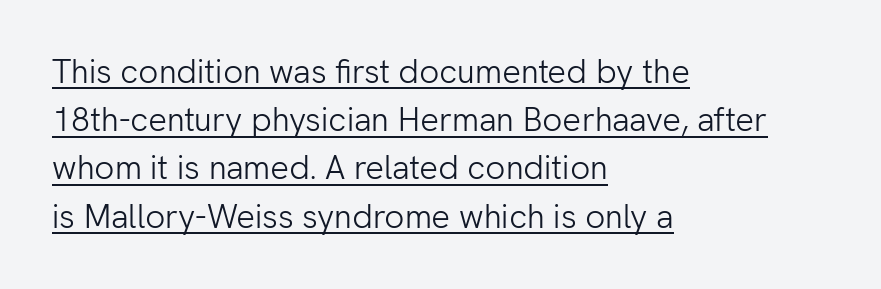
Q: Is the text bold? A: No.
Q: Is the text italic (slanted)? A: No, it is upright.
Q: Is the typeface a serif or a sans-serif typeface? A: Sans-serif.
Q: Is the text underlined? A: Yes.
Q: How is the paragraph aligned? A: Left-aligned.
Q: Is the spacing between letters normal or unusually wide? A: Normal.
Q: Is the spacing between lines tight, normal or loose? A: Normal.
Q: Width (condensed, normal, or wide)? A: Normal.
Q: Stroke contrast? A: Low.
Q: x-height? A: Medium.
Q: Monospaced? A: No.
